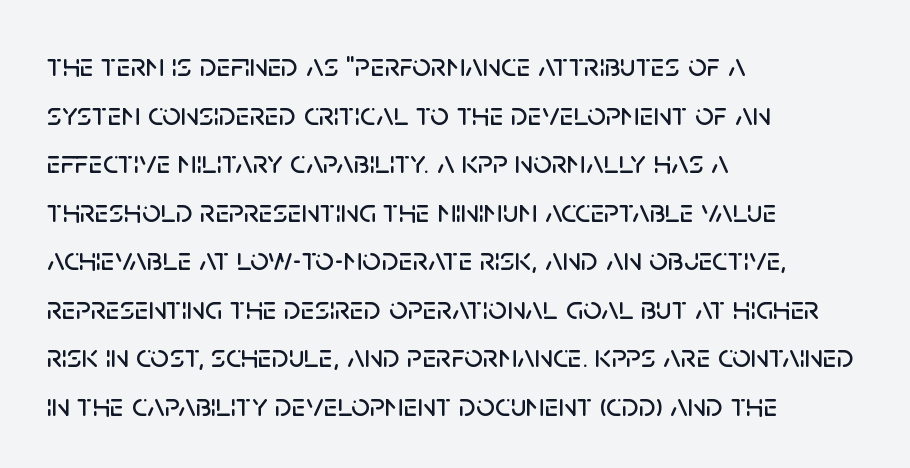
Anything drawn beneath the words? Only blank space. Varying glyph widths throughout — classic text-font behaviour. The rendering anchors every line to the left-hand side. Italic? Not at all — the glyphs are vertical. The type family on display is of the sans-serif kind.
